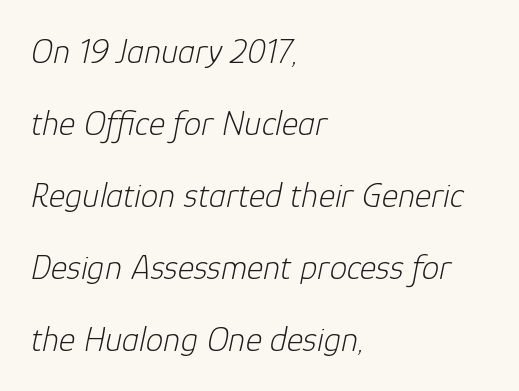
The image shows 35 px light type, italic (leaning right); set left-aligned, loose line spacing (2.06x), normal letter spacing, not underlined; low stroke contrast and a medium x-height.
